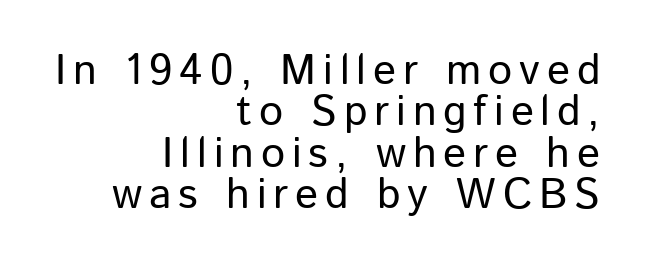
{"serif": "no", "italic": "no", "width": "normal", "stroke_contrast": "low", "x_height": "medium", "monospaced": "no", "underline": "no", "align": "right", "line_spacing": "tight", "line_spacing_ratio": 0.96, "glyph_px": 43}
